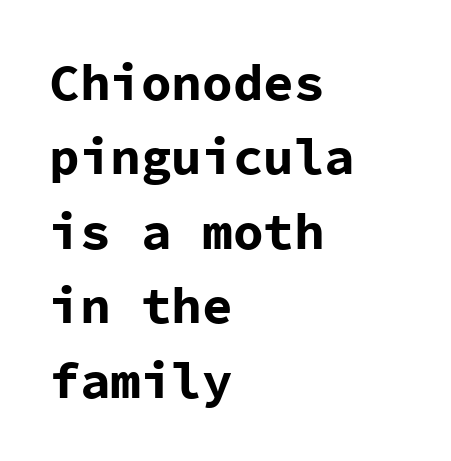
{"serif": "no", "italic": "no", "bold": "yes", "weight": "bold", "width": "normal", "stroke_contrast": "low", "x_height": "medium", "monospaced": "yes", "underline": "no", "align": "left", "line_spacing": "normal", "line_spacing_ratio": 1.46, "letter_spacing": "normal", "letter_spacing_em": 0.0, "glyph_px": 51}
